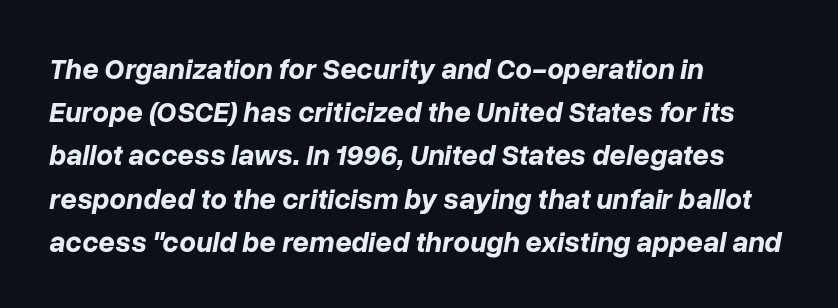
Q: Is the text bold? A: Yes.
Q: Is the text italic (slanted)? A: Yes, it leans right by about 10 degrees.
Q: Is the text underlined? A: No.
Q: How is the paragraph aligned? A: Left-aligned.
Q: Is the spacing between letters normal or unusually wide? A: Normal.
Q: Is the spacing between lines tight, normal or loose? A: Normal.
Q: Width (condensed, normal, or wide)? A: Normal.
Q: Stroke contrast? A: Low.
Q: x-height? A: Medium.
Q: Monospaced? A: No.
